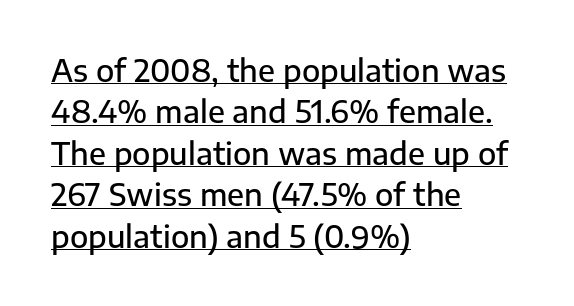
{"serif": "no", "italic": "no", "bold": "semi", "weight": "semibold", "width": "normal", "stroke_contrast": "low", "x_height": "medium", "monospaced": "no", "underline": "yes", "align": "left", "line_spacing": "normal", "line_spacing_ratio": 1.38, "letter_spacing": "normal", "letter_spacing_em": 0.0, "glyph_px": 30}
